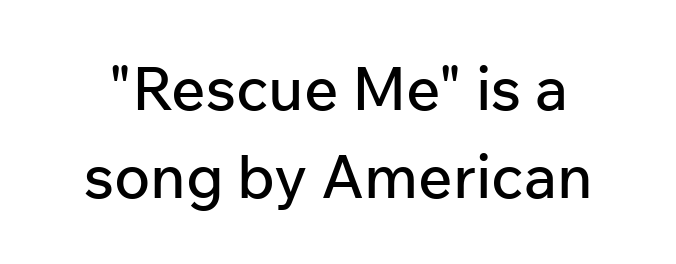
The image shows 60 px sans-serif type, upright; set normal line spacing (1.47x), normal letter spacing, not underlined; low stroke contrast and a medium x-height.
